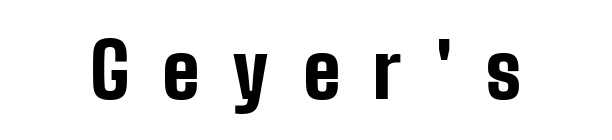
Letters rest on an invisible, unmarked baseline. Tall strokes in this sample are plumb rather than angled. Regarding serifs, this sample does without them. The sample has been set heavy, in full bold. Character widths vary here, with narrow letters taking less room than wide ones.
